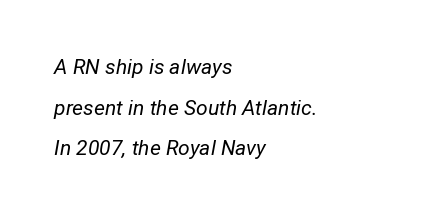
{"italic": "yes", "lean": "right", "slant_degrees": 12, "bold": "no", "underline": "no", "align": "left", "line_spacing": "loose", "line_spacing_ratio": 1.93, "letter_spacing": "normal", "letter_spacing_em": 0.0, "glyph_px": 21}
